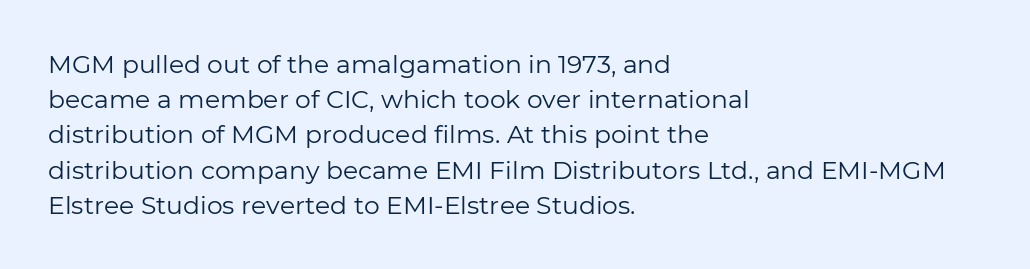
Weight: not bold — regular or lighter. Summary of vertical rhythm: regular, with standard interline spacing. Italic? Not at all — the glyphs are vertical. Words appear dense and cohesive because spacing is normal. Glance below the letters and you will spot only blank space.
